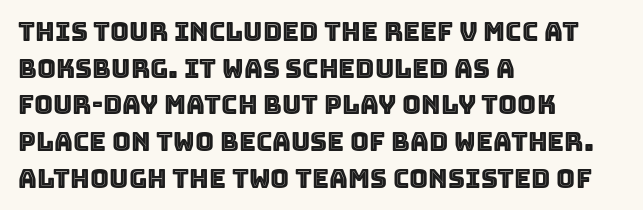
Q: Is the text italic (slanted)? A: No, it is upright.
Q: Is the text underlined? A: No.
Q: How is the paragraph aligned? A: Left-aligned.
Q: Is the spacing between letters normal or unusually wide? A: Normal.
Q: Is the spacing between lines tight, normal or loose? A: Normal.
